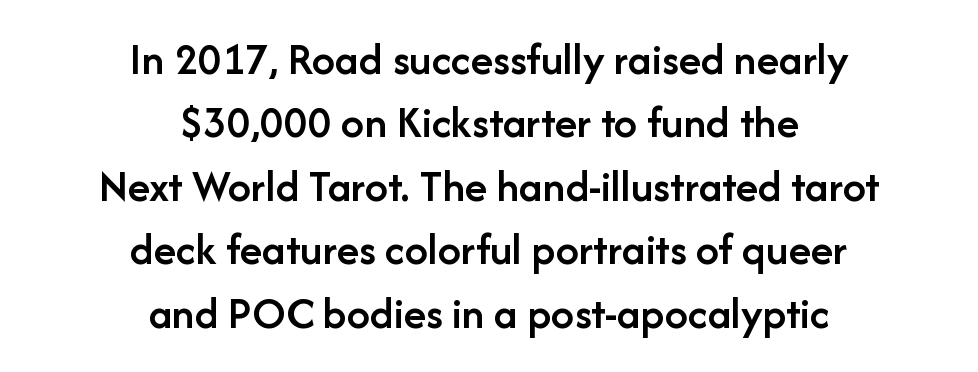
Q: Is the text bold? A: Semi-bold.
Q: Is the text italic (slanted)? A: No, it is upright.
Q: Is the typeface a serif or a sans-serif typeface? A: Sans-serif.
Q: Is the text underlined? A: No.
Q: How is the paragraph aligned? A: Centered.
Q: Is the spacing between letters normal or unusually wide? A: Normal.
Q: Is the spacing between lines tight, normal or loose? A: Normal.
Q: Width (condensed, normal, or wide)? A: Normal.
Q: Stroke contrast? A: Low.
Q: x-height? A: Medium.
Q: Monospaced? A: No.
